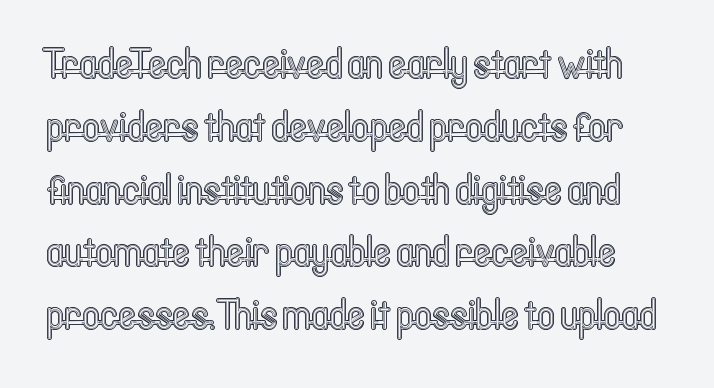
Q: Is the text italic (slanted)? A: No, it is upright.
Q: Is the text underlined? A: No.
Q: Is the spacing between letters normal or unusually wide? A: Normal.
Q: Is the spacing between lines tight, normal or loose? A: Normal.
Q: Width (condensed, normal, or wide)? A: Condensed.
Q: x-height? A: Medium.
Q: Monospaced? A: No.
